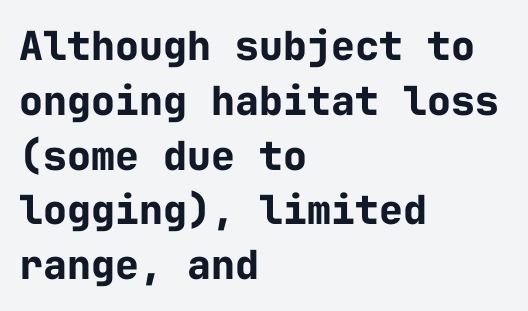
No word sits above an underline. Vertical spacing — default. Students, note that the glyphs here touch the page at normal intervals. The rendering anchors every line to the left-hand side. The strokes are fattened all the way to bold. You could count columns in this text — the font is strictly monospaced.
